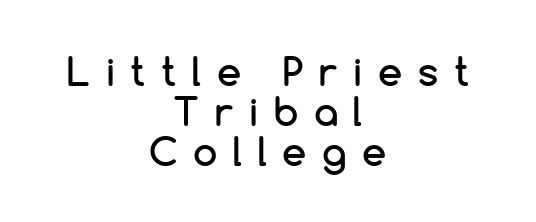
{"serif": "no", "italic": "no", "width": "normal", "stroke_contrast": "low", "x_height": "medium", "monospaced": "no", "underline": "no", "align": "center", "line_spacing": "tight", "line_spacing_ratio": 1.02, "letter_spacing": "wide", "letter_spacing_em": 0.4, "glyph_px": 39}
